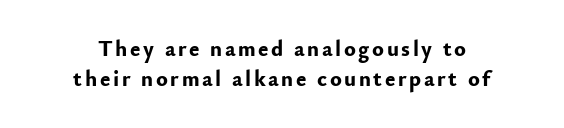
Q: Is the text bold? A: Yes.
Q: Is the text italic (slanted)? A: No, it is upright.
Q: Is the text underlined? A: No.
Q: How is the paragraph aligned? A: Centered.
Q: Is the spacing between lines tight, normal or loose? A: Normal.
